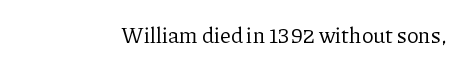
Q: Is the text bold? A: No.
Q: Is the text italic (slanted)? A: No, it is upright.
Q: Is the text underlined? A: No.
Q: Is the spacing between letters normal or unusually wide? A: Normal.
